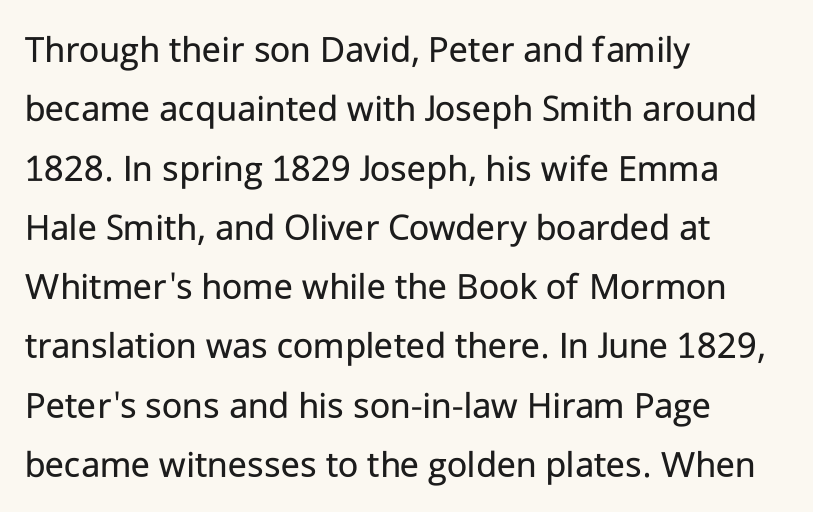
Letters have the restrained weight of plain body copy at most. Grotesque or geometric, the face here clearly has no serifs. Think of a printed novel: that variable character pitch is what you see here. This is roman type, the default non-slanted kind.
